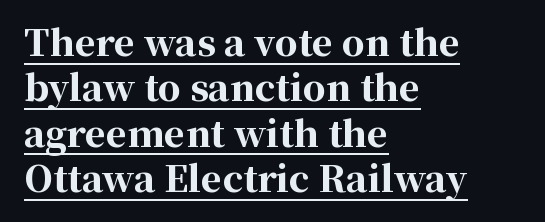
The image shows 36 px bold serif type, upright; set left-aligned, normal line spacing (1.26x), normal letter spacing, underlined; high stroke contrast and a medium x-height.
